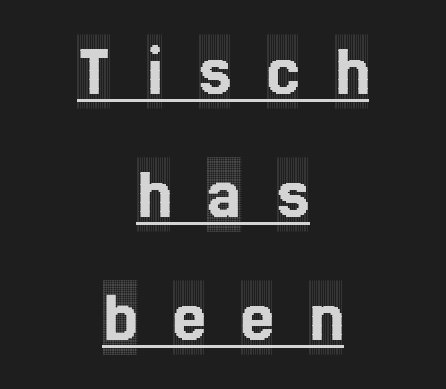
The image shows 74 px condensed serif type, upright; set centered, normal line spacing (1.66x), unusually wide letter spacing (+0.48 em), underlined; a large x-height.
